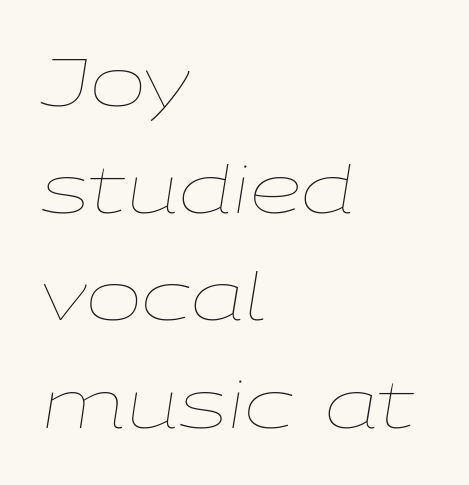
The image shows 67 px thin, wide type, italic (leaning right); set left-aligned, normal line spacing (1.6x), normal letter spacing, not underlined; low stroke contrast and a medium x-height.
